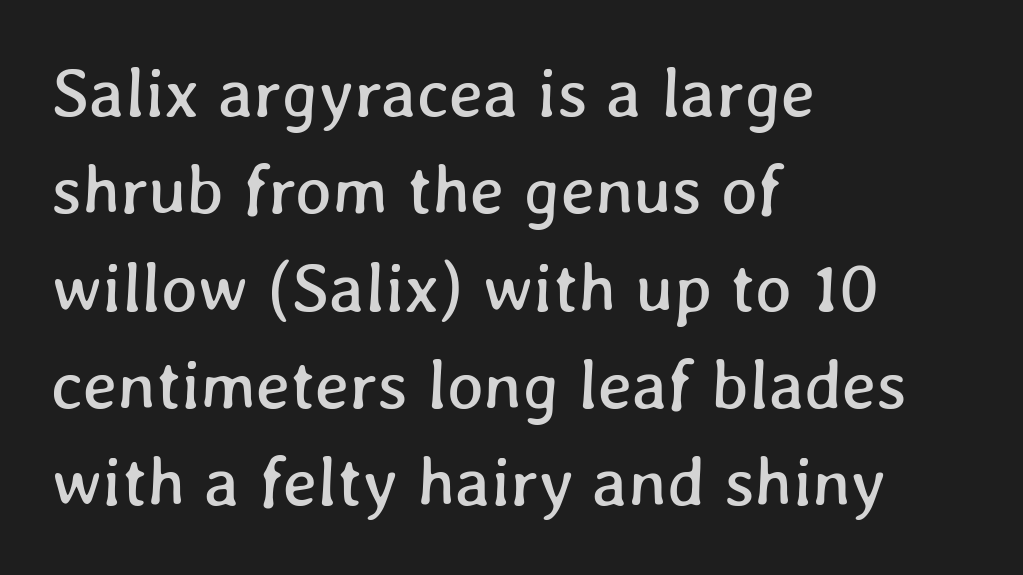
The image shows 69 px text type; set left-aligned, normal line spacing (1.41x), normal letter spacing, not underlined; low stroke contrast and a medium x-height.
